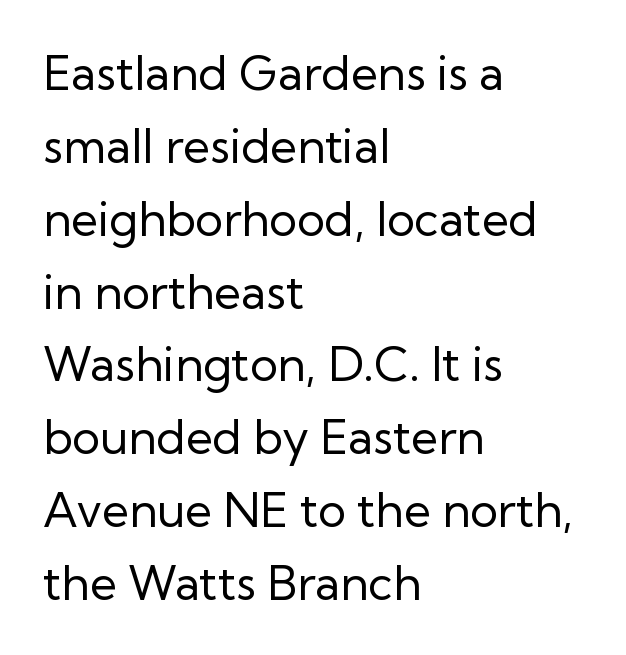
Only glyphs here, with clear space below each row. Weight class: somewhere from thin through regular. Do the characters align in a grid? No, the font is proportional. A typesetter would label this face a sans. How would I describe the line gaps? Plain and ordinary. In terms of letterspacing, this is plain default setting.
